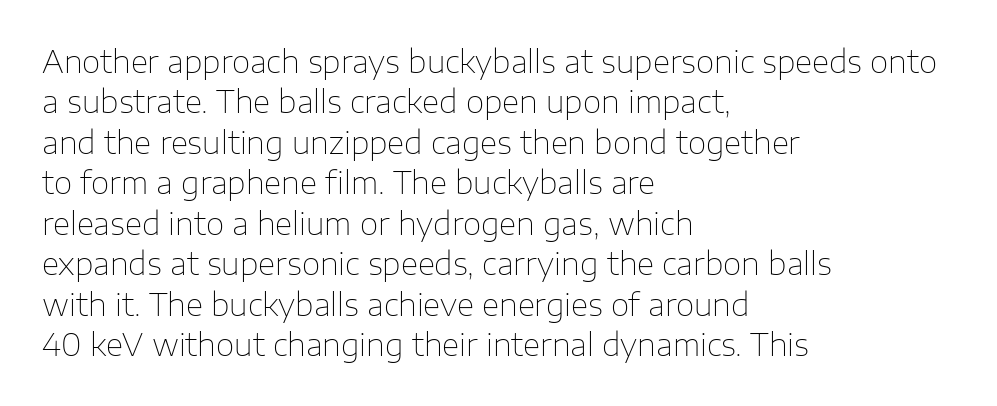
Q: Is the text bold? A: No.
Q: Is the text italic (slanted)? A: No, it is upright.
Q: Is the typeface a serif or a sans-serif typeface? A: Sans-serif.
Q: Is the text underlined? A: No.
Q: How is the paragraph aligned? A: Left-aligned.
Q: Is the spacing between letters normal or unusually wide? A: Normal.
Q: Is the spacing between lines tight, normal or loose? A: Normal.
Q: Width (condensed, normal, or wide)? A: Normal.
Q: Stroke contrast? A: Low.
Q: x-height? A: Medium.
Q: Monospaced? A: No.
